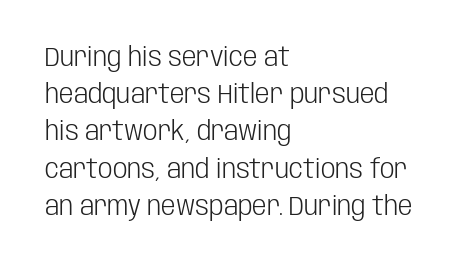
{"italic": "no", "bold": "no", "underline": "no", "align": "left", "line_spacing": "normal", "line_spacing_ratio": 1.43, "letter_spacing": "normal", "letter_spacing_em": 0.0, "glyph_px": 26}
